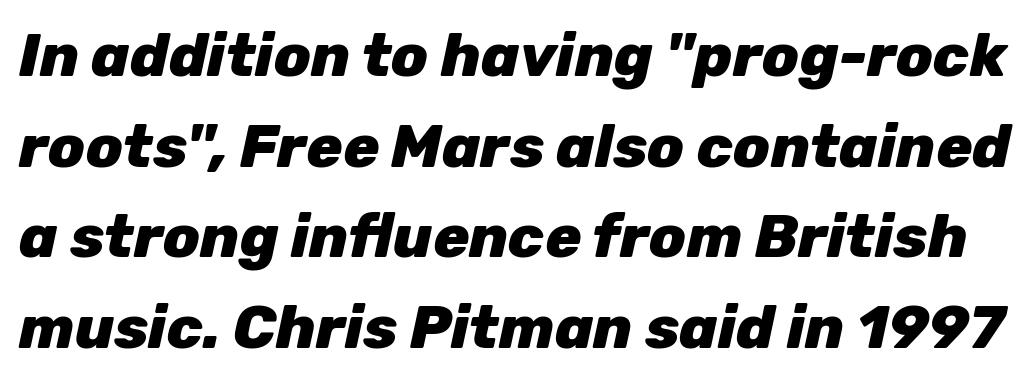
Q: Is the text bold? A: Yes.
Q: Is the text italic (slanted)? A: Yes, it leans right by about 12 degrees.
Q: Is the text underlined? A: No.
Q: Is the spacing between letters normal or unusually wide? A: Normal.
Q: Is the spacing between lines tight, normal or loose? A: Normal.
Q: Width (condensed, normal, or wide)? A: Normal.
Q: Stroke contrast? A: Low.
Q: x-height? A: Medium.
Q: Monospaced? A: No.
